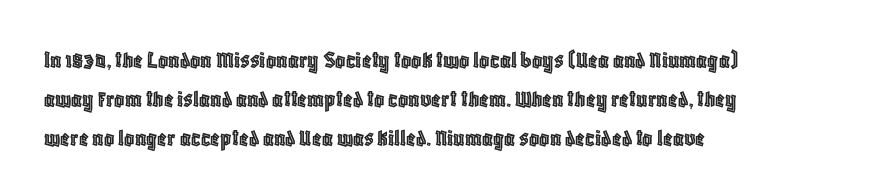
The image shows 25 px text type, upright; set left-aligned, normal line spacing (1.56x), normal letter spacing, not underlined.
